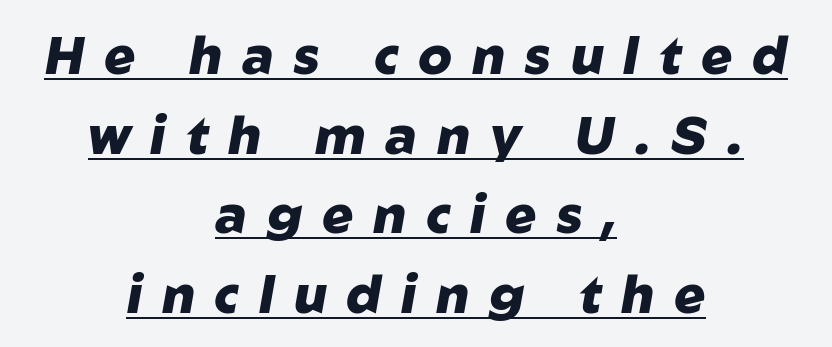
Is the block centered? Yes — each line is placed symmetrically about the middle. Emphasis by weight is at full strength: bold. The line-height multiplier appears to be the usual default. Character widths vary here, with narrow letters taking less room than wide ones. The rendering uses the underline text-decoration. The letters are spread apart with noticeably loose tracking.
